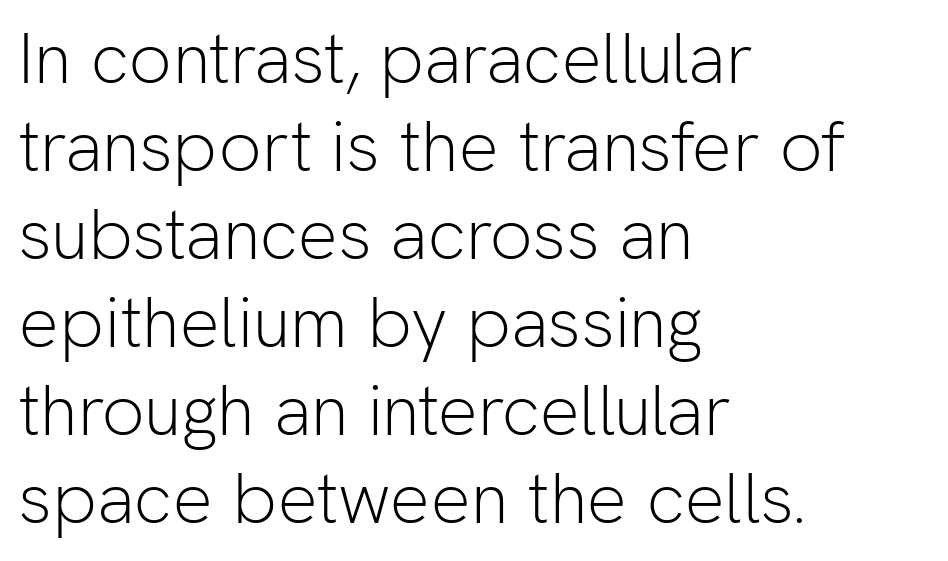
Q: Is the text bold? A: No.
Q: Is the text italic (slanted)? A: No, it is upright.
Q: Is the typeface a serif or a sans-serif typeface? A: Sans-serif.
Q: Is the text underlined? A: No.
Q: How is the paragraph aligned? A: Left-aligned.
Q: Is the spacing between letters normal or unusually wide? A: Normal.
Q: Width (condensed, normal, or wide)? A: Normal.
Q: Stroke contrast? A: Low.
Q: x-height? A: Medium.
Q: Monospaced? A: No.
